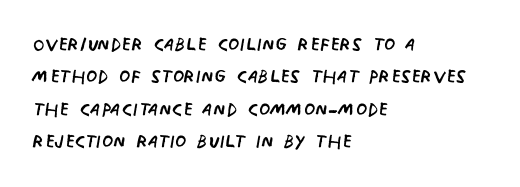
Q: Is the text bold? A: No.
Q: Is the text underlined? A: No.
Q: How is the paragraph aligned? A: Left-aligned.
Q: Is the spacing between letters normal or unusually wide? A: Normal.
Q: Is the spacing between lines tight, normal or loose? A: Normal.
